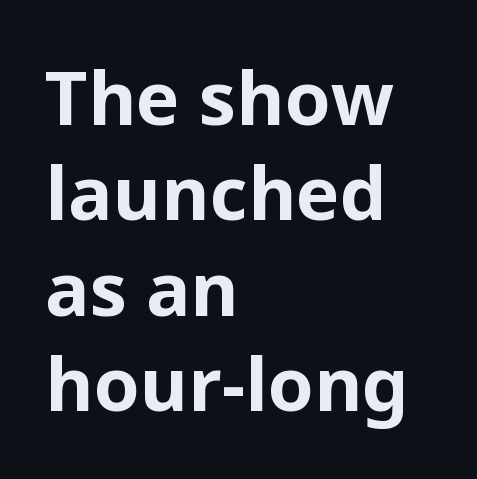
The image shows 74 px bold sans-serif type, upright; set left-aligned, normal line spacing (1.29x), normal letter spacing, not underlined; low stroke contrast and a medium x-height.
